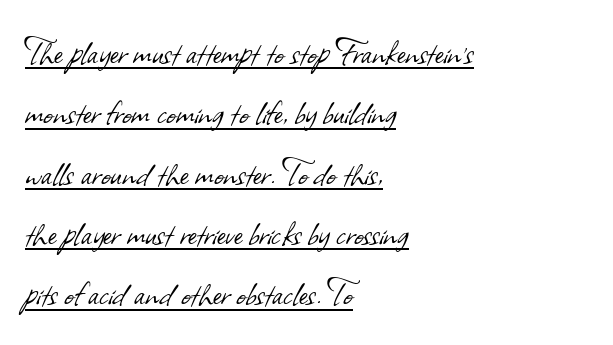
The image shows 41 px light sans-serif type; set left-aligned, normal line spacing (1.47x), normal letter spacing, underlined; low stroke contrast and a small x-height.
